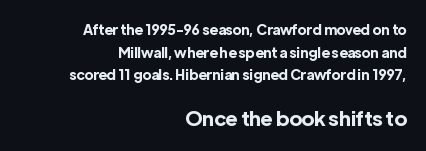
Q: Is the text bold? A: Yes.
Q: Is the text italic (slanted)? A: No, it is upright.
Q: Is the text underlined? A: No.
Q: How is the paragraph aligned? A: Right-aligned.
Q: Is the spacing between letters normal or unusually wide? A: Normal.
Q: Is the spacing between lines tight, normal or loose? A: Normal.
Q: Which block of text is set in a larger size, the first (top) or the second (bottom)? A: The second (bottom) one.
